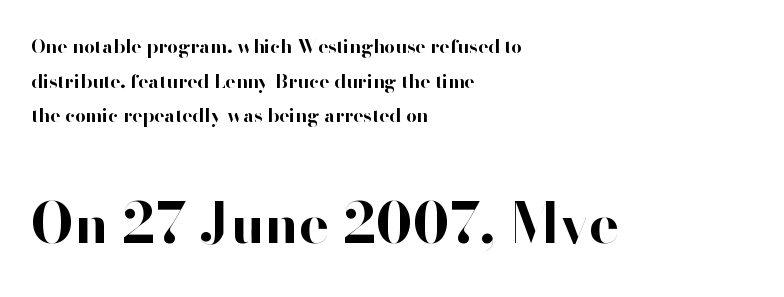
The image shows 56 px bold sans-serif type, upright; set left-aligned, line spacing 1.82x, normal letter spacing, not underlined; the second (bottom) block is 2.95x larger; high stroke contrast and a small x-height.
